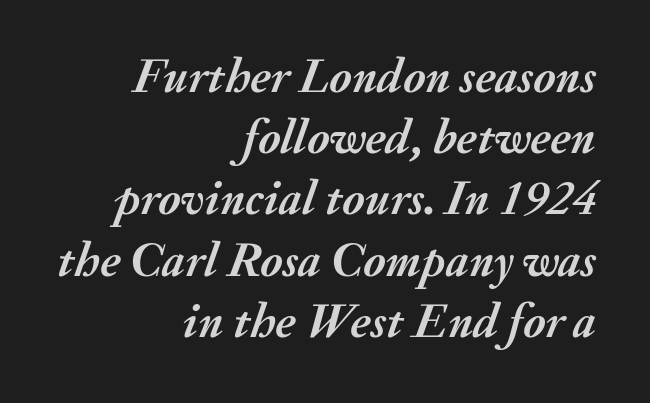
The image shows 49 px semibold type, italic (leaning right); set right-aligned, normal line spacing (1.25x), normal letter spacing, not underlined; medium stroke contrast and a small x-height.
